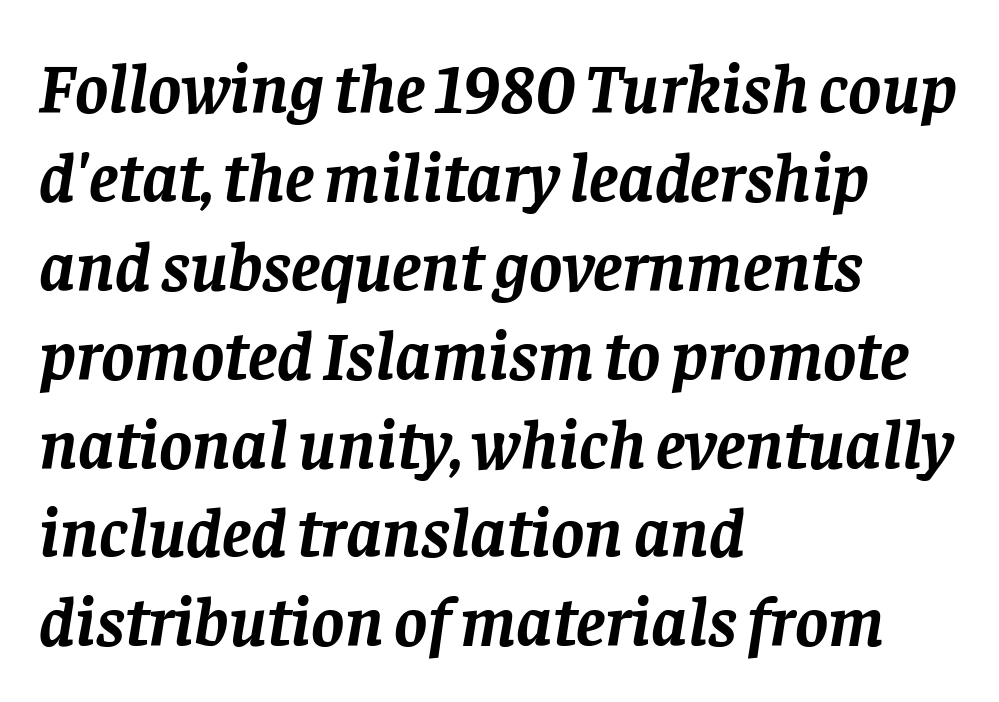
Q: Is the text bold? A: Yes.
Q: Is the text italic (slanted)? A: Yes, it leans right by about 8 degrees.
Q: Is the typeface a serif or a sans-serif typeface? A: Serif.
Q: Is the text underlined? A: No.
Q: How is the paragraph aligned? A: Left-aligned.
Q: Is the spacing between letters normal or unusually wide? A: Normal.
Q: Is the spacing between lines tight, normal or loose? A: Normal.
Q: Width (condensed, normal, or wide)? A: Normal.
Q: Stroke contrast? A: Low.
Q: x-height? A: Large.
Q: Monospaced? A: No.
